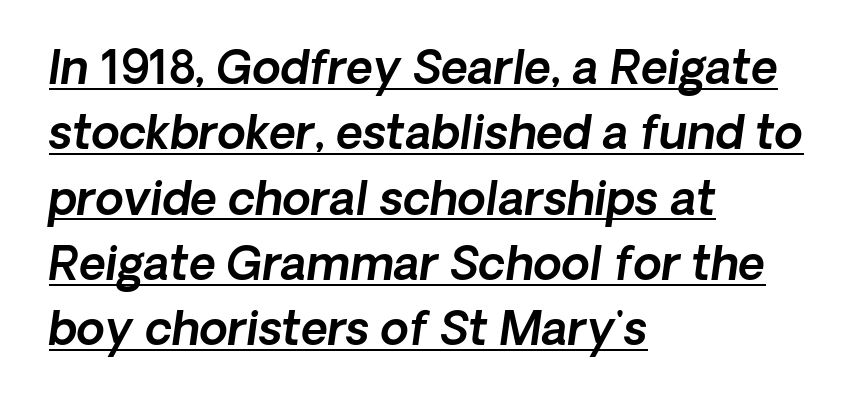
Q: Is the text italic (slanted)? A: Yes, it leans right by about 8 degrees.
Q: Is the text underlined? A: Yes.
Q: How is the paragraph aligned? A: Left-aligned.
Q: Is the spacing between letters normal or unusually wide? A: Normal.
Q: Is the spacing between lines tight, normal or loose? A: Normal.
Q: Width (condensed, normal, or wide)? A: Normal.
Q: x-height? A: Medium.
Q: Monospaced? A: No.
